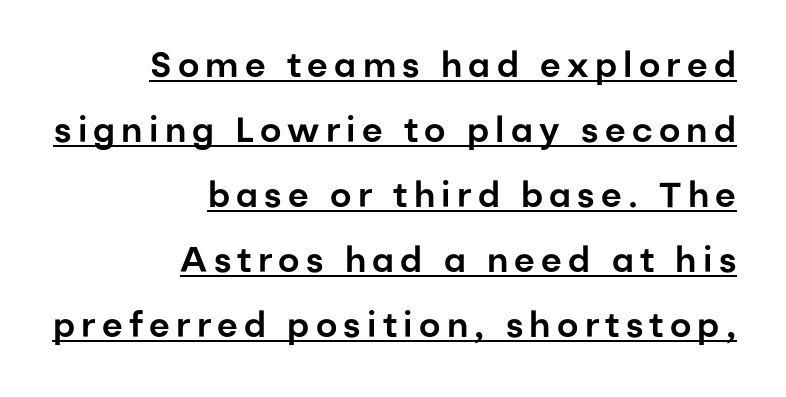
The image shows 35 px sans-serif type, upright; set right-aligned, line spacing 1.86x, underlined; low stroke contrast and a medium x-height.
